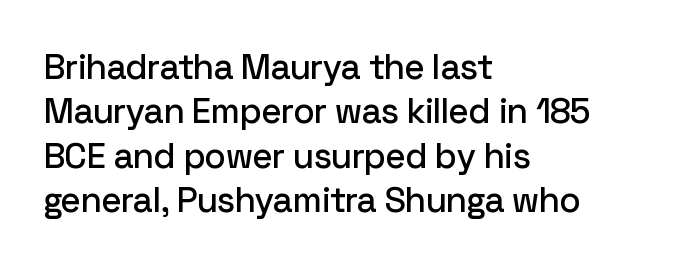
The glyphs in this specimen are sans serif. You can tell it's not italic because the verticals are truly vertical. Proportional: the letters do not fall into vertical columns. Compared with typical paragraphs, the rows here are spaced about the same.
